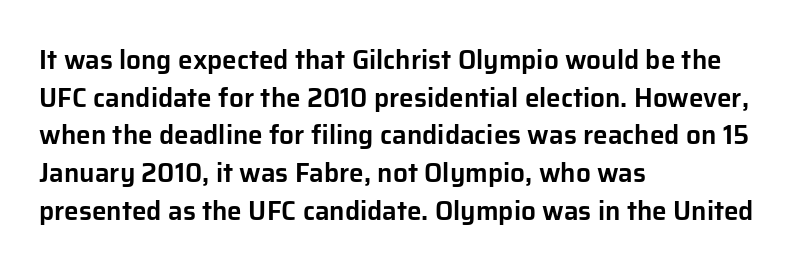
The image shows 26 px text type, upright; set left-aligned, normal line spacing (1.45x), normal letter spacing, not underlined.
